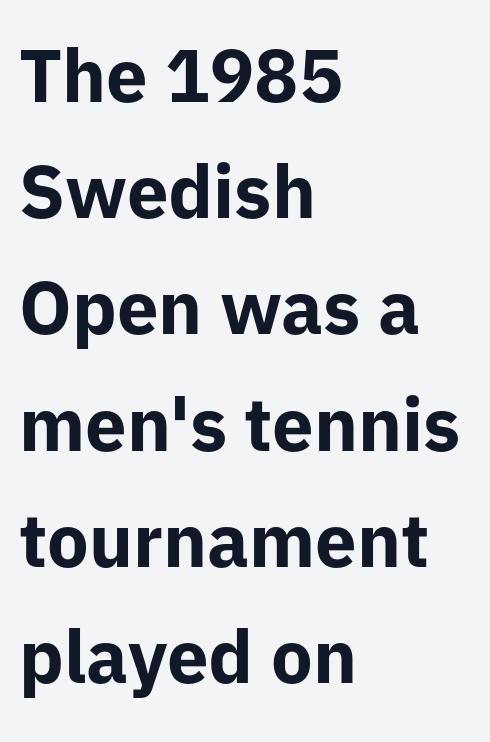
Q: Is the text bold? A: Yes.
Q: Is the text italic (slanted)? A: No, it is upright.
Q: Is the typeface a serif or a sans-serif typeface? A: Sans-serif.
Q: Is the text underlined? A: No.
Q: How is the paragraph aligned? A: Left-aligned.
Q: Is the spacing between letters normal or unusually wide? A: Normal.
Q: Is the spacing between lines tight, normal or loose? A: Normal.
Q: Width (condensed, normal, or wide)? A: Normal.
Q: Stroke contrast? A: Low.
Q: x-height? A: Medium.
Q: Monospaced? A: No.
